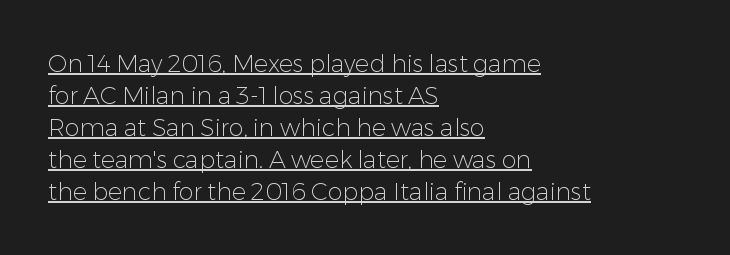
{"italic": "no", "bold": "no", "underline": "yes", "align": "left", "line_spacing": "normal", "line_spacing_ratio": 1.33, "letter_spacing": "normal", "letter_spacing_em": 0.0, "glyph_px": 24}
